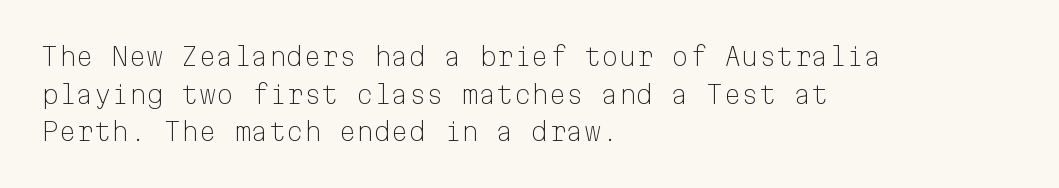
The image shows 25 px text type, upright; set left-aligned, normal line spacing (1.51x), normal letter spacing, not underlined.
